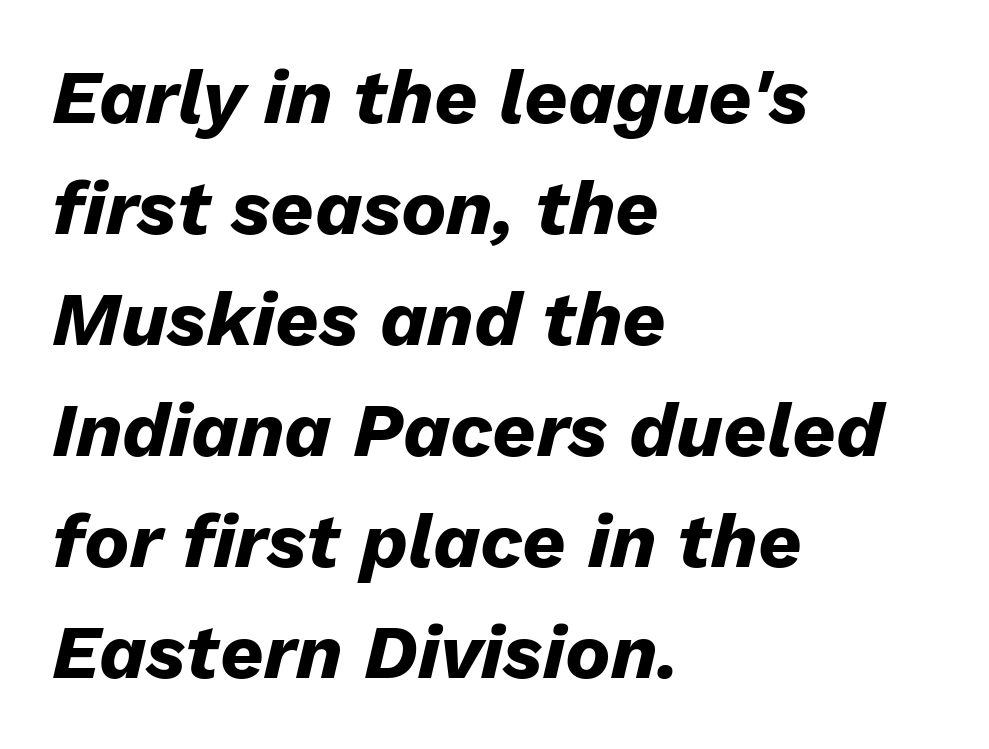
Q: Is the text bold? A: Yes.
Q: Is the text italic (slanted)? A: Yes, it leans right by about 13 degrees.
Q: Is the text underlined? A: No.
Q: How is the paragraph aligned? A: Left-aligned.
Q: Is the spacing between letters normal or unusually wide? A: Normal.
Q: Is the spacing between lines tight, normal or loose? A: Normal.
Q: Width (condensed, normal, or wide)? A: Normal.
Q: Stroke contrast? A: Low.
Q: x-height? A: Medium.
Q: Monospaced? A: No.
